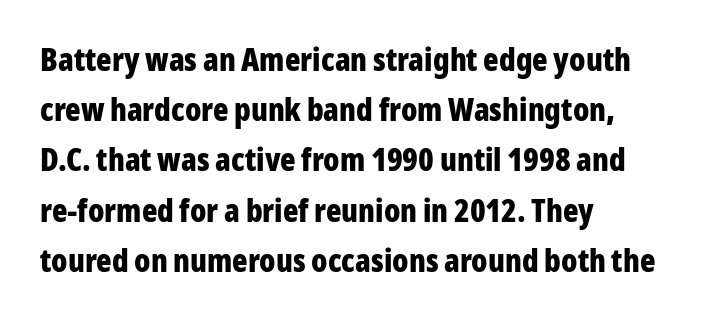
The font's upright variant was chosen for this text. Observe the ordinary spacing: letters are neighbours, not strangers. Character widths vary here, with narrow letters taking less room than wide ones. Short and long lines alike share a common starting point at left.
